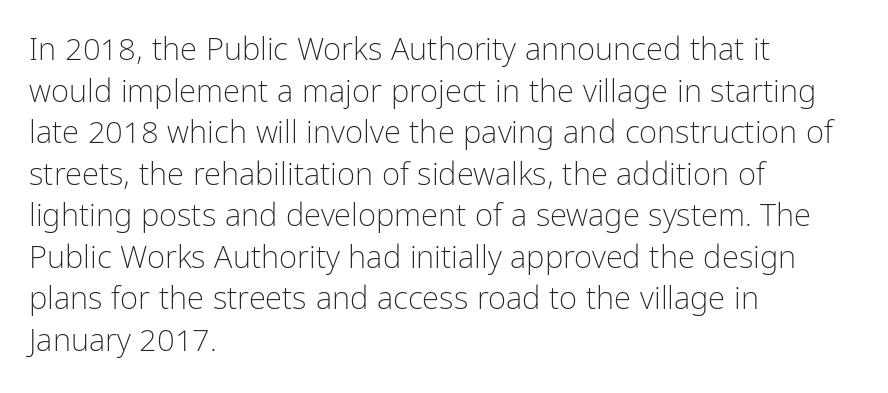
No feet cap the strokes, marking this as sans-serif type. Letters rest on an invisible, unmarked baseline. Horizontal bands of white between lines are of average thickness. Heft: none added — not bold. Tracking here is standard; glyphs follow each other at the usual distance.
